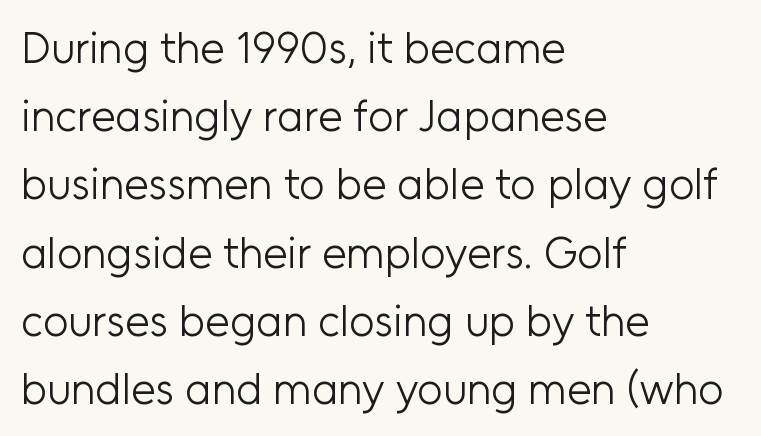
Q: Is the text bold? A: No.
Q: Is the text italic (slanted)? A: No, it is upright.
Q: Is the typeface a serif or a sans-serif typeface? A: Sans-serif.
Q: Is the text underlined? A: No.
Q: How is the paragraph aligned? A: Left-aligned.
Q: Is the spacing between letters normal or unusually wide? A: Normal.
Q: Is the spacing between lines tight, normal or loose? A: Normal.
Q: Width (condensed, normal, or wide)? A: Normal.
Q: Stroke contrast? A: Low.
Q: x-height? A: Medium.
Q: Monospaced? A: No.
